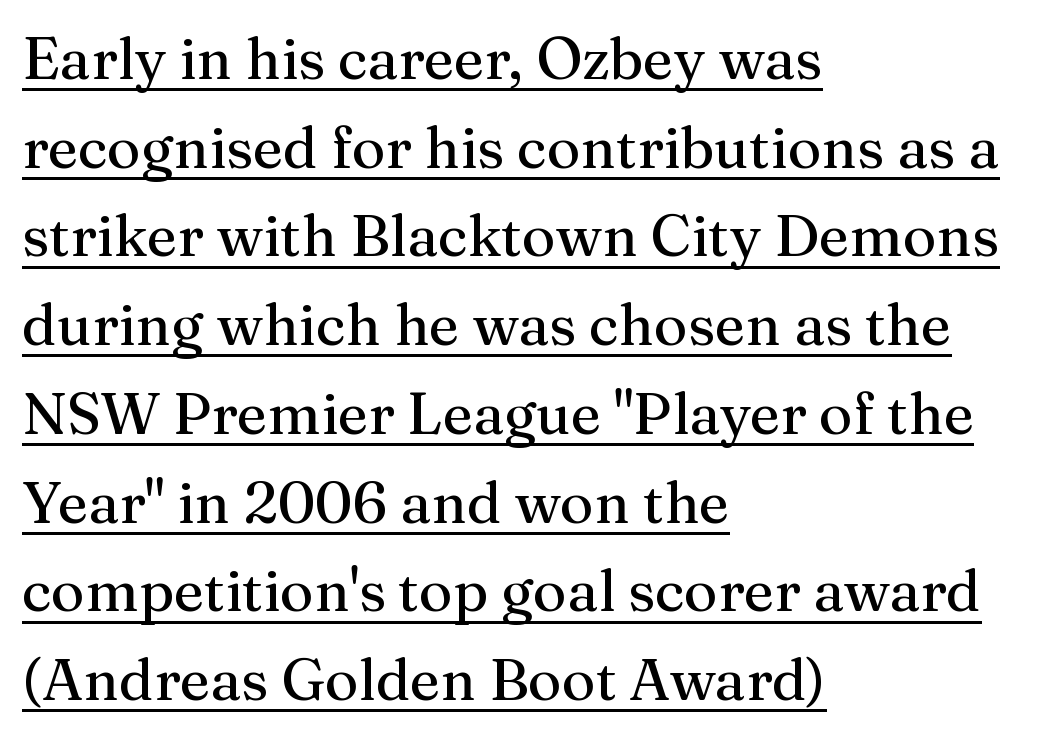
A typographer would call this underscored text. The type family on display is of the serif kind. A normal amount of white space separates one row of letters from the next. Posture: vertical. The paragraph shown leans on its left margin. Short note: letters normally spaced.
